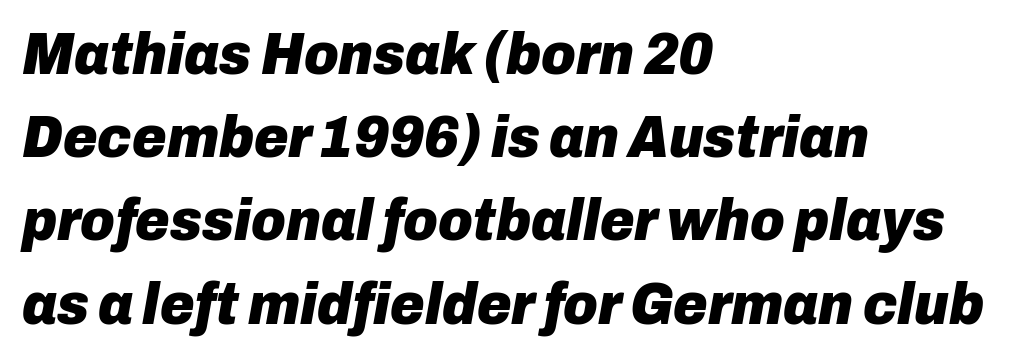
{"italic": "yes", "lean": "right", "slant_degrees": 10, "bold": "yes", "weight": "heavy", "width": "normal", "stroke_contrast": "low", "x_height": "medium", "monospaced": "no", "underline": "no", "align": "left", "line_spacing": "normal", "line_spacing_ratio": 1.41, "letter_spacing": "normal", "letter_spacing_em": 0.0, "glyph_px": 59}
